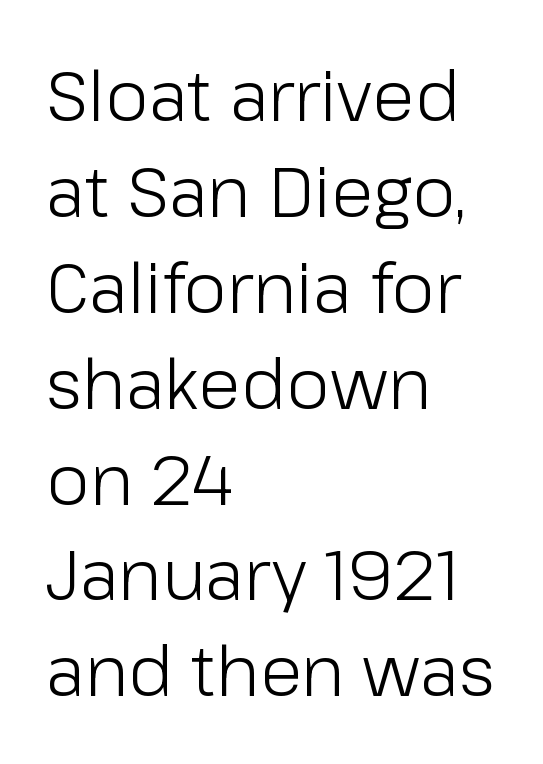
Q: Is the text bold? A: No.
Q: Is the text italic (slanted)? A: No, it is upright.
Q: Is the typeface a serif or a sans-serif typeface? A: Sans-serif.
Q: Is the text underlined? A: No.
Q: How is the paragraph aligned? A: Left-aligned.
Q: Is the spacing between letters normal or unusually wide? A: Normal.
Q: Is the spacing between lines tight, normal or loose? A: Normal.
Q: Width (condensed, normal, or wide)? A: Normal.
Q: Stroke contrast? A: Low.
Q: x-height? A: Medium.
Q: Monospaced? A: No.
